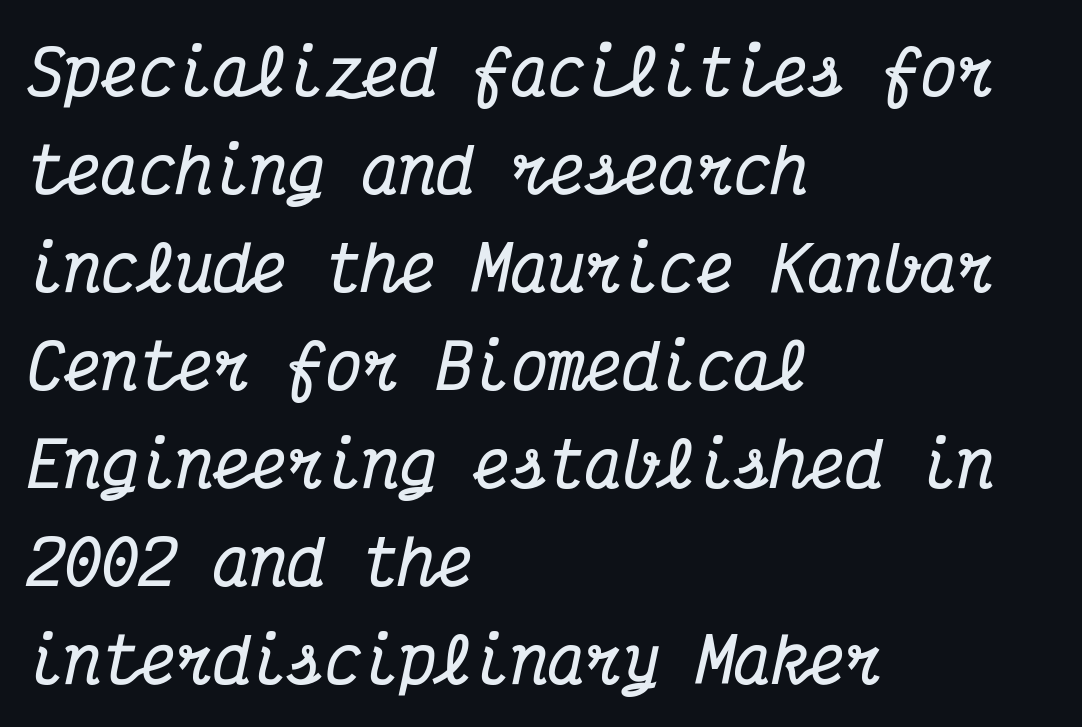
{"serif": "yes", "italic": "yes", "lean": "right", "slant_degrees": 12, "bold": "yes", "weight": "bold", "width": "condensed", "stroke_contrast": "medium", "x_height": "medium", "monospaced": "yes", "underline": "no", "align": "left", "line_spacing": "normal", "line_spacing_ratio": 1.58, "letter_spacing": "normal", "letter_spacing_em": 0.0, "glyph_px": 62}
